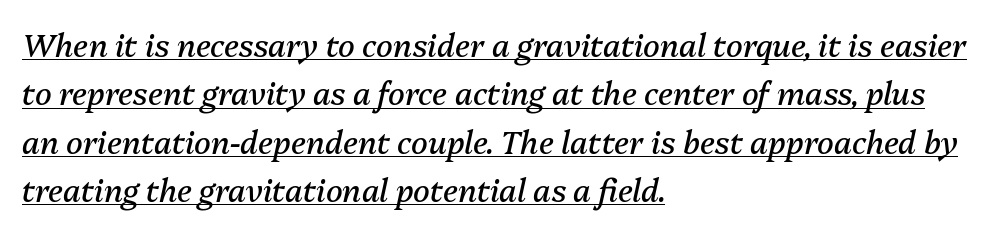
{"italic": "yes", "lean": "right", "slant_degrees": 13, "bold": "no", "weight": "regular", "width": "normal", "stroke_contrast": "medium", "x_height": "medium", "monospaced": "no", "underline": "yes", "align": "left", "line_spacing": "normal", "line_spacing_ratio": 1.56, "letter_spacing": "normal", "letter_spacing_em": 0.0, "glyph_px": 31}
